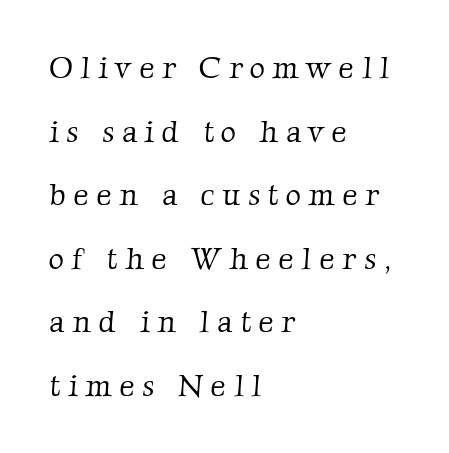
{"serif": "yes", "bold": "no", "weight": "light", "width": "normal", "stroke_contrast": "low", "x_height": "medium", "monospaced": "no", "underline": "no", "align": "left", "line_spacing": "loose", "line_spacing_ratio": 2.12, "letter_spacing": "wide", "letter_spacing_em": 0.25, "glyph_px": 30}
